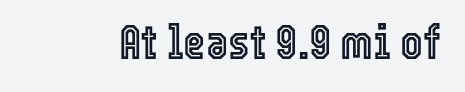
The image shows 48 px condensed type, upright; set normal letter spacing, not underlined; a medium x-height.
